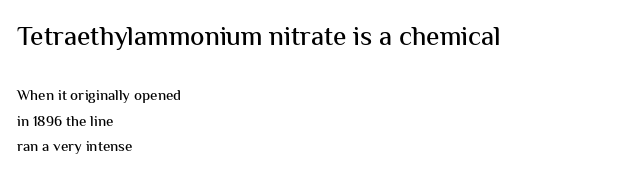
Q: Is the text italic (slanted)? A: No, it is upright.
Q: Is the text underlined? A: No.
Q: How is the paragraph aligned? A: Left-aligned.
Q: Is the spacing between letters normal or unusually wide? A: Normal.
Q: Is the spacing between lines tight, normal or loose? A: Normal.
Q: Which block of text is set in a larger size, the first (top) or the second (bottom)? A: The first (top) one.
